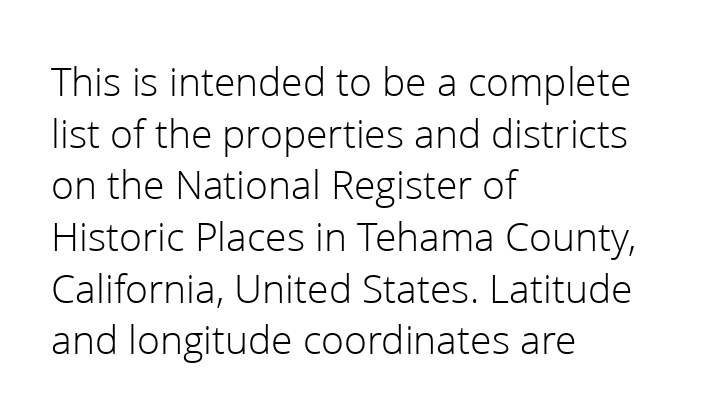
Q: Is the text bold? A: No.
Q: Is the text italic (slanted)? A: No, it is upright.
Q: Is the typeface a serif or a sans-serif typeface? A: Sans-serif.
Q: Is the text underlined? A: No.
Q: How is the paragraph aligned? A: Left-aligned.
Q: Is the spacing between letters normal or unusually wide? A: Normal.
Q: Width (condensed, normal, or wide)? A: Normal.
Q: Stroke contrast? A: Low.
Q: x-height? A: Medium.
Q: Monospaced? A: No.
